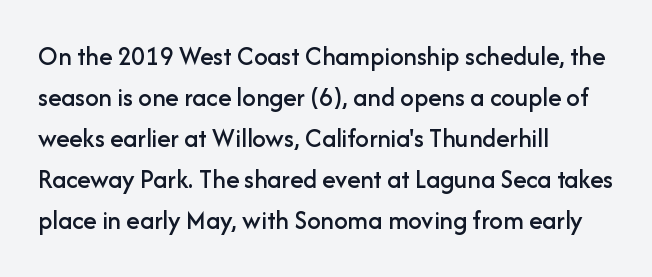
Q: Is the text italic (slanted)? A: No, it is upright.
Q: Is the text underlined? A: No.
Q: How is the paragraph aligned? A: Left-aligned.
Q: Is the spacing between letters normal or unusually wide? A: Normal.
Q: Is the spacing between lines tight, normal or loose? A: Normal.
